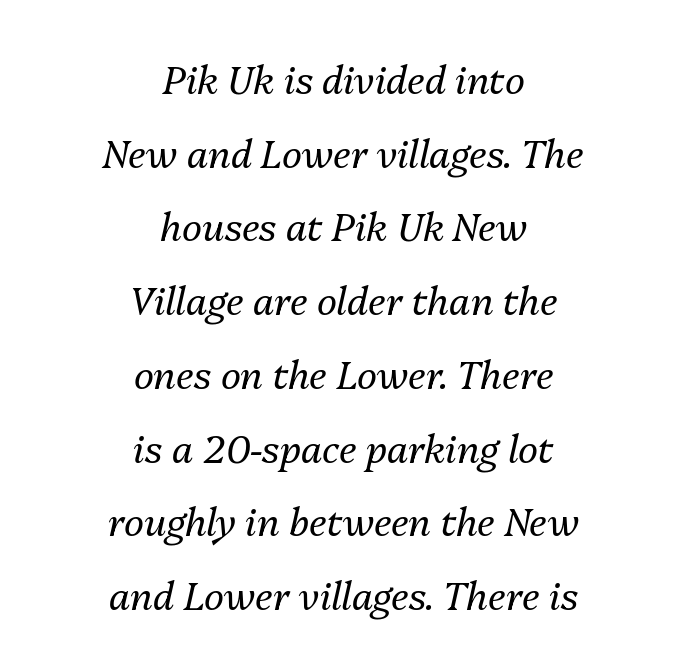
{"italic": "yes", "lean": "right", "slant_degrees": 13, "bold": "no", "weight": "regular", "width": "normal", "stroke_contrast": "medium", "x_height": "medium", "monospaced": "no", "underline": "no", "align": "center", "line_spacing": "loose", "line_spacing_ratio": 1.94, "letter_spacing": "normal", "letter_spacing_em": 0.0, "glyph_px": 38}
